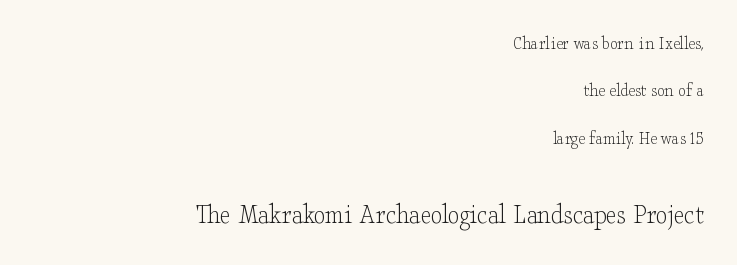
{"serif": "yes", "italic": "no", "bold": "no", "weight": "light", "width": "wide", "stroke_contrast": "low", "x_height": "small", "monospaced": "no", "underline": "no", "align": "right", "line_spacing": "loose", "line_spacing_ratio": 2.49, "letter_spacing": "normal", "letter_spacing_em": 0.0, "larger_block": "second", "size_ratio": 1.53, "glyph_px": 29}
